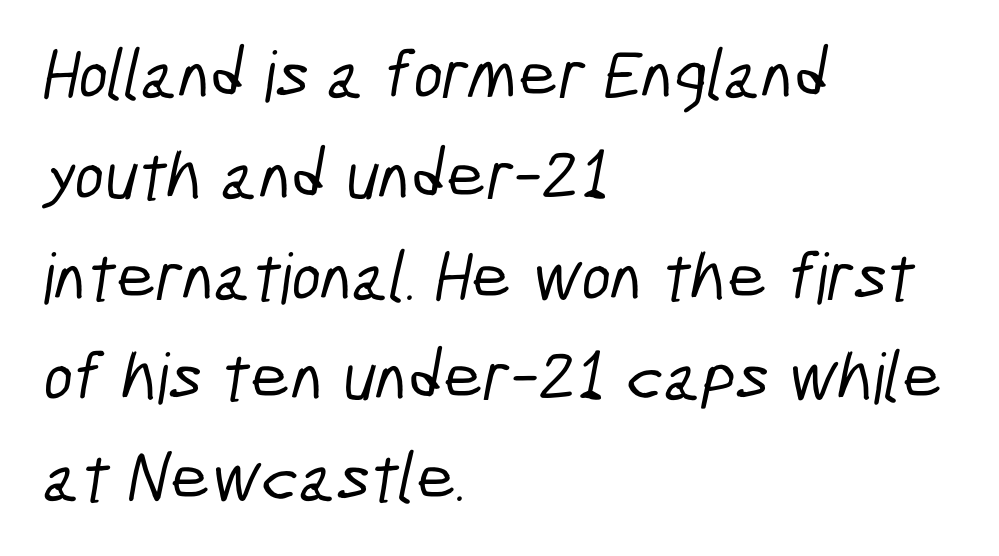
{"serif": "no", "width": "condensed", "stroke_contrast": "low", "x_height": "medium", "monospaced": "no", "underline": "no", "align": "left", "line_spacing": "normal", "line_spacing_ratio": 1.44, "letter_spacing": "normal", "letter_spacing_em": 0.0, "glyph_px": 70}
